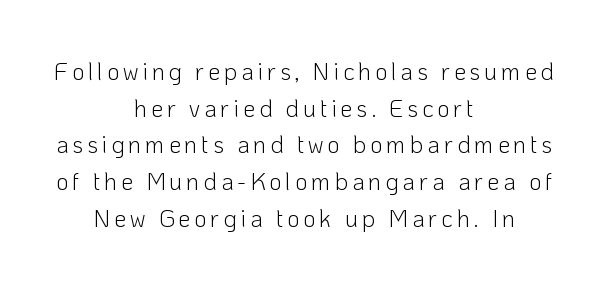
Honestly, there is no underline to notice here at all. Horizontal bands of white between lines are of average thickness. Quick note: not italic, upright. The typeface has the unassuming heft of standard copy or less.
